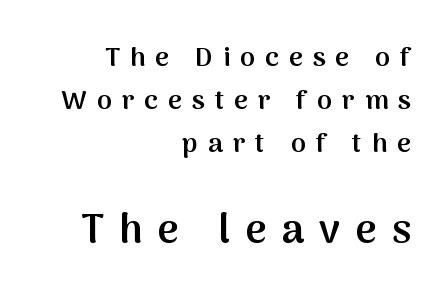
{"serif": "no", "italic": "no", "bold": "semi", "weight": "semibold", "width": "normal", "stroke_contrast": "medium", "x_height": "medium", "monospaced": "no", "underline": "no", "align": "right", "line_spacing": "normal", "line_spacing_ratio": 1.6, "letter_spacing": "wide", "letter_spacing_em": 0.37, "larger_block": "second", "size_ratio": 1.52, "glyph_px": 41}
